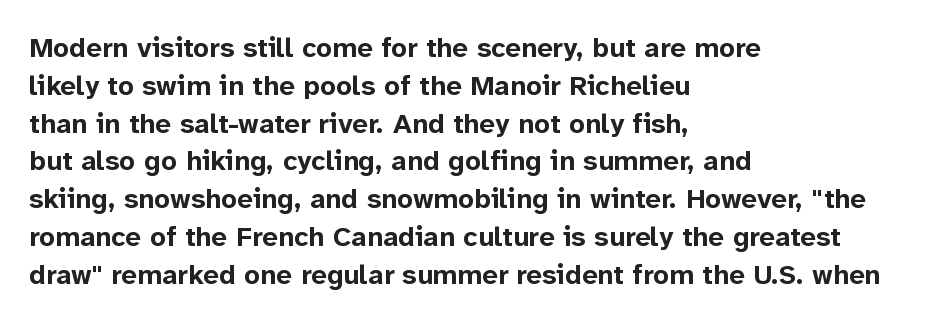
Q: Is the text bold? A: Yes.
Q: Is the text italic (slanted)? A: No, it is upright.
Q: Is the typeface a serif or a sans-serif typeface? A: Sans-serif.
Q: Is the text underlined? A: No.
Q: How is the paragraph aligned? A: Left-aligned.
Q: Is the spacing between letters normal or unusually wide? A: Normal.
Q: Is the spacing between lines tight, normal or loose? A: Normal.
Q: Width (condensed, normal, or wide)? A: Normal.
Q: Stroke contrast? A: Low.
Q: x-height? A: Medium.
Q: Monospaced? A: No.
